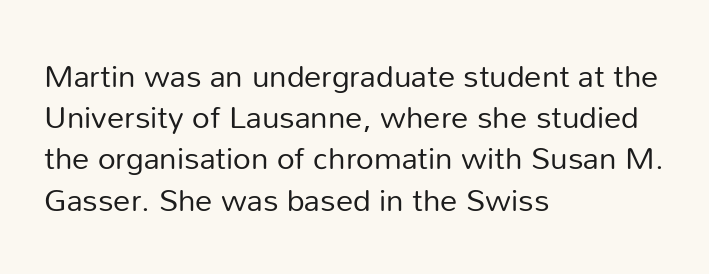
{"serif": "no", "italic": "no", "bold": "no", "weight": "regular", "width": "normal", "stroke_contrast": "low", "x_height": "medium", "monospaced": "no", "underline": "no", "align": "left", "line_spacing": "normal", "line_spacing_ratio": 1.33, "letter_spacing": "normal", "letter_spacing_em": 0.0, "glyph_px": 31}
